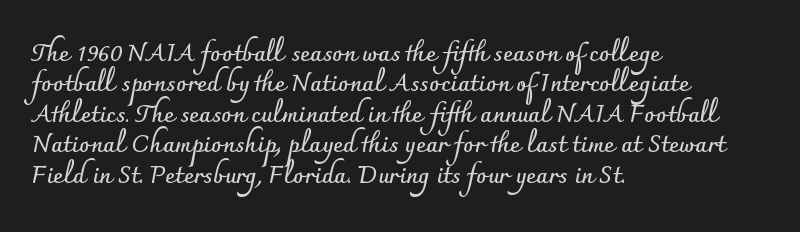
{"bold": "yes", "underline": "no", "align": "left", "line_spacing": "normal", "line_spacing_ratio": 1.27, "letter_spacing": "normal", "letter_spacing_em": 0.0, "glyph_px": 24}
